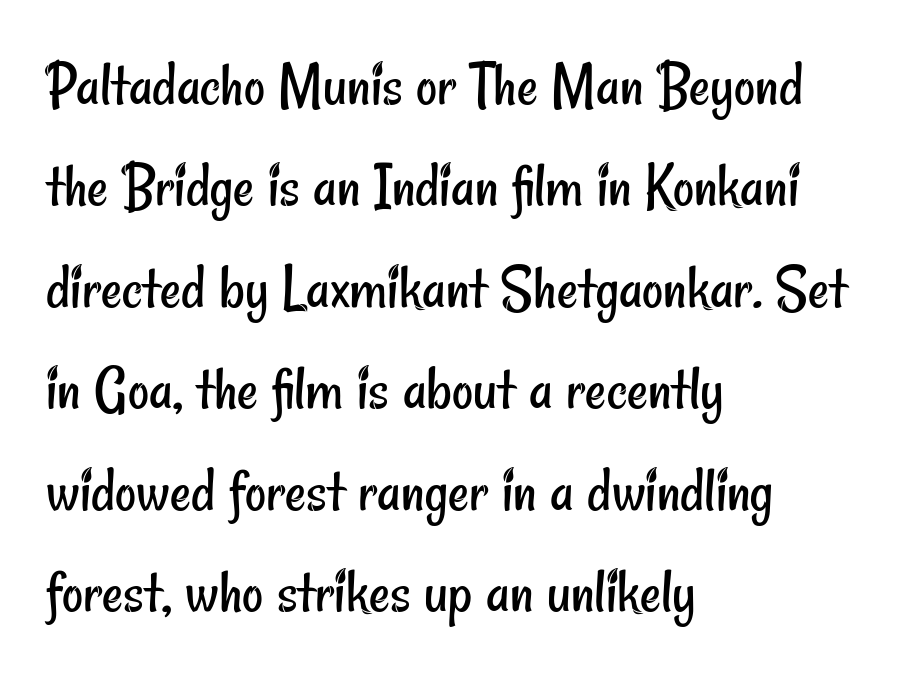
The image shows 65 px regular-weight, condensed sans-serif type; set left-aligned, normal line spacing (1.56x), normal letter spacing, not underlined; low stroke contrast and a small x-height.
